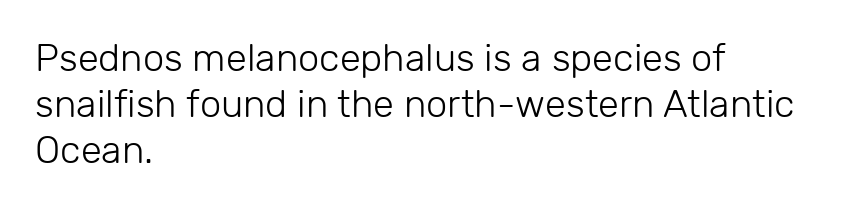
Q: Is the text bold? A: No.
Q: Is the text italic (slanted)? A: No, it is upright.
Q: Is the typeface a serif or a sans-serif typeface? A: Sans-serif.
Q: Is the text underlined? A: No.
Q: How is the paragraph aligned? A: Left-aligned.
Q: Is the spacing between letters normal or unusually wide? A: Normal.
Q: Width (condensed, normal, or wide)? A: Normal.
Q: Stroke contrast? A: Low.
Q: x-height? A: Medium.
Q: Monospaced? A: No.
